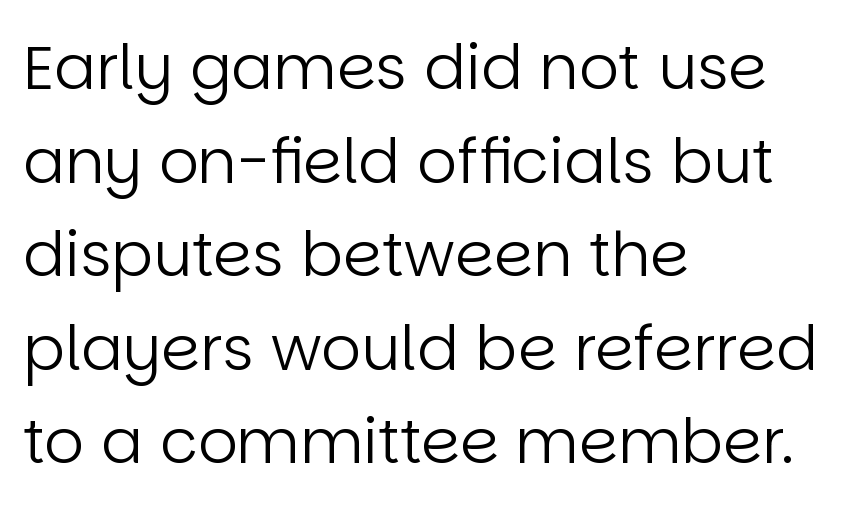
{"serif": "no", "italic": "no", "bold": "no", "weight": "regular", "width": "normal", "stroke_contrast": "low", "x_height": "large", "monospaced": "no", "underline": "no", "align": "left", "line_spacing": "normal", "line_spacing_ratio": 1.51, "letter_spacing": "normal", "letter_spacing_em": 0.0, "glyph_px": 62}
